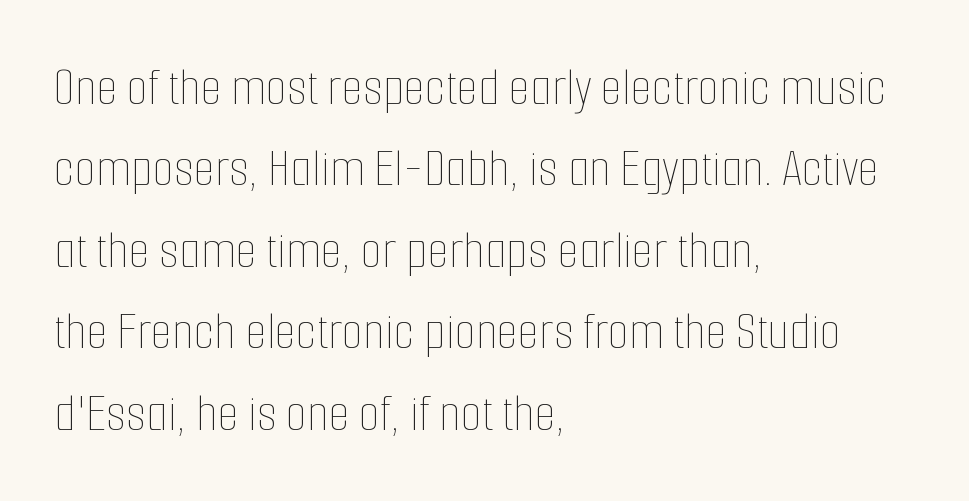
{"italic": "no", "bold": "no", "weight": "thin", "width": "condensed", "stroke_contrast": "low", "x_height": "medium", "monospaced": "no", "underline": "no", "align": "left", "line_spacing": "normal", "line_spacing_ratio": 1.48, "letter_spacing": "normal", "letter_spacing_em": 0.0, "glyph_px": 55}
